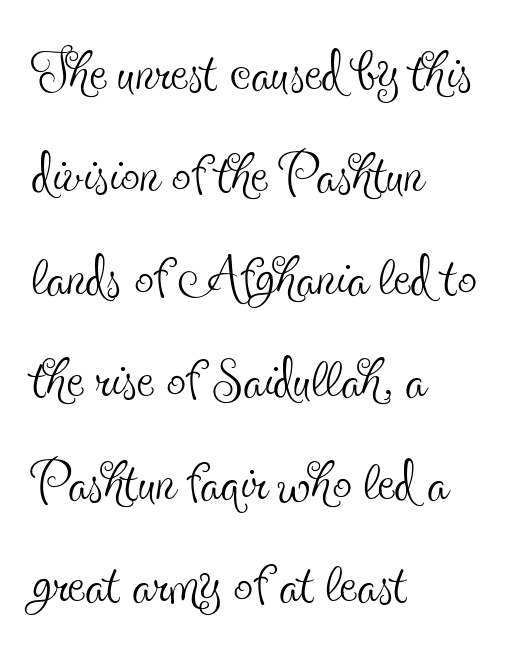
The image shows 77 px thin, condensed serif type; set left-aligned, normal line spacing (1.33x), normal letter spacing, not underlined; a small x-height.
